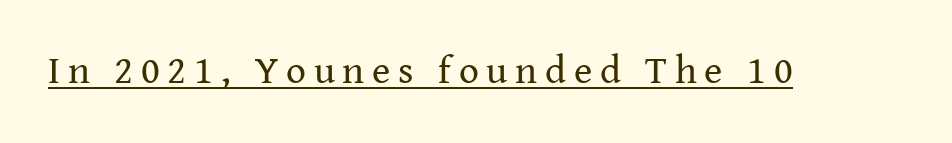
Yep, those are serifs on the letters. Loose tracking; the words dissolve into strings of separated letters. Designer's note — italics off, roman on. Descenders here cross a horizontal rule under the line. Varying glyph widths throughout — classic text-font behaviour.
